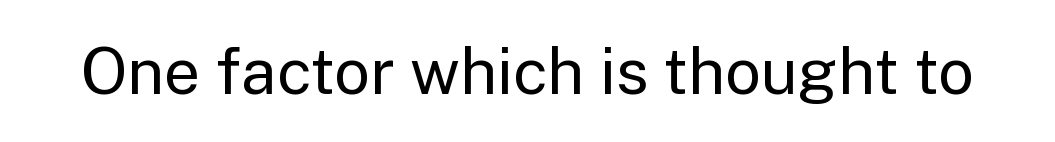
{"serif": "no", "italic": "no", "bold": "no", "weight": "regular", "width": "normal", "stroke_contrast": "low", "x_height": "medium", "monospaced": "no", "underline": "no", "letter_spacing": "normal", "letter_spacing_em": 0.0, "glyph_px": 64}
